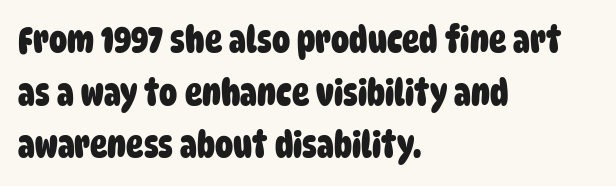
Chunky letters — that's bold for sure. Short and long lines alike share a common starting point at left. Anything drawn beneath the words? Only blank space. These lines sit exactly where default settings would place them. Do the characters align in a grid? No, the font is proportional. Regarding serifs, this sample does without them.
